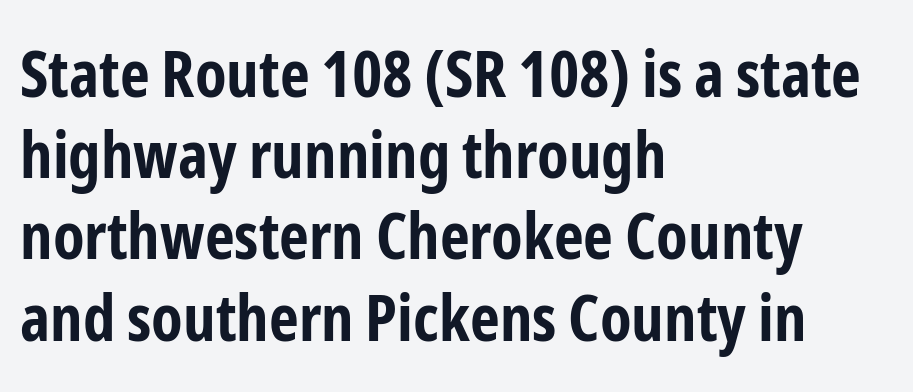
The image shows 65 px bold, condensed sans-serif type, upright; set left-aligned, normal line spacing (1.25x), normal letter spacing, not underlined; low stroke contrast and a medium x-height.
